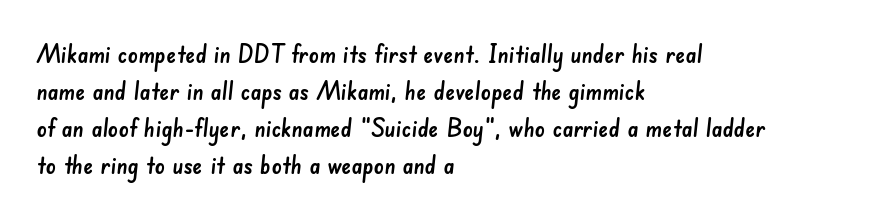
The image shows 25 px text type; set left-aligned, normal line spacing (1.48x), normal letter spacing, not underlined.
